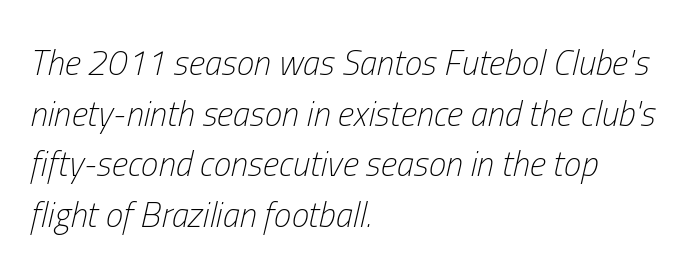
This sample uses an oblique cut, with every glyph tilted off the vertical. A typesetter would call this leading conventional body-copy spacing. Letters rest on an invisible, unmarked baseline. Looks like regular typesetting: each glyph gets only the width it needs.
